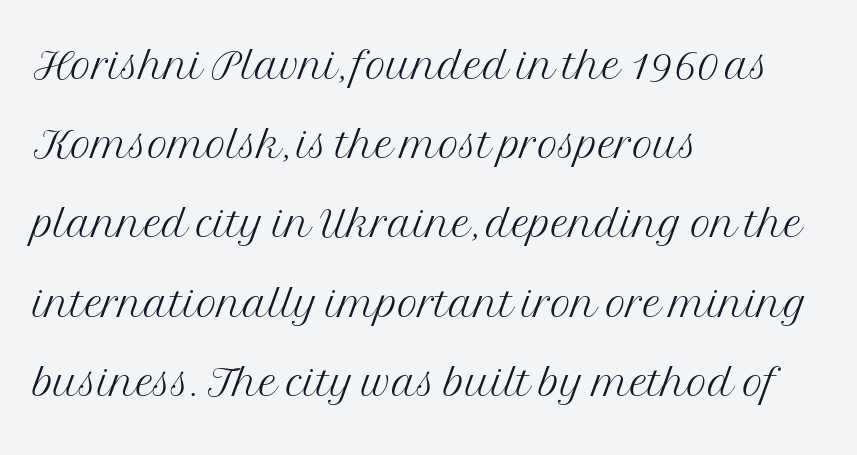
{"serif": "yes", "bold": "no", "weight": "light", "width": "normal", "stroke_contrast": "medium", "x_height": "medium", "monospaced": "no", "underline": "no", "align": "left", "line_spacing": "normal", "line_spacing_ratio": 1.39, "letter_spacing": "normal", "letter_spacing_em": 0.0, "glyph_px": 57}
